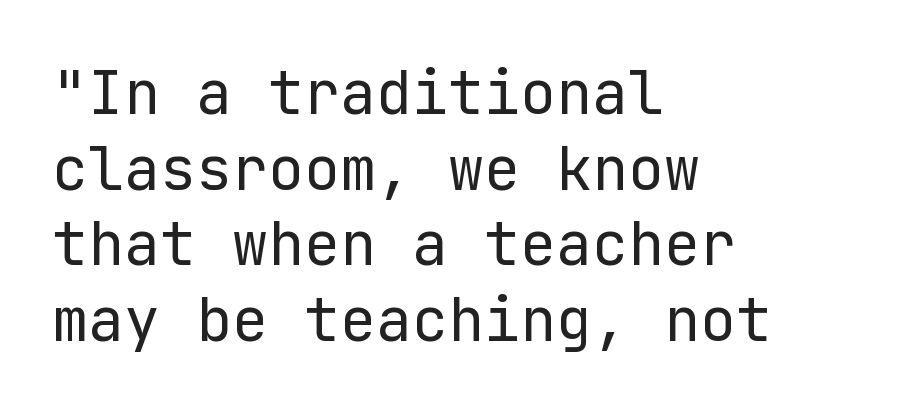
Q: Is the text bold? A: No.
Q: Is the text italic (slanted)? A: No, it is upright.
Q: Is the typeface a serif or a sans-serif typeface? A: Sans-serif.
Q: Is the text underlined? A: No.
Q: How is the paragraph aligned? A: Left-aligned.
Q: Is the spacing between letters normal or unusually wide? A: Normal.
Q: Is the spacing between lines tight, normal or loose? A: Normal.
Q: Width (condensed, normal, or wide)? A: Normal.
Q: Stroke contrast? A: Low.
Q: x-height? A: Medium.
